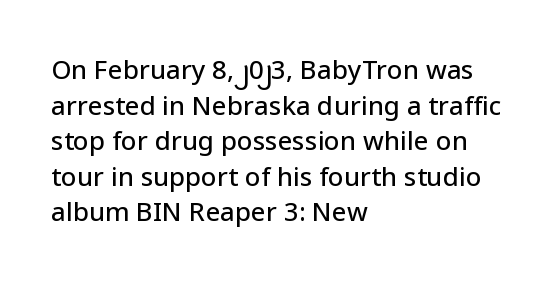
{"italic": "no", "underline": "no", "align": "left", "line_spacing": "normal", "line_spacing_ratio": 1.37, "letter_spacing": "normal", "letter_spacing_em": 0.0, "glyph_px": 26}
